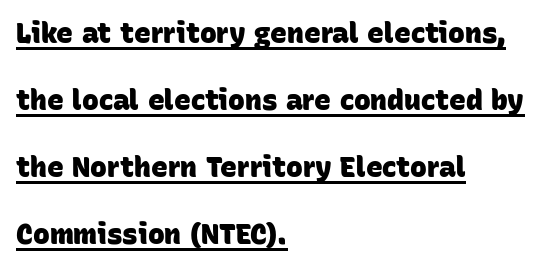
If you drew a ruler down the left edge, every line would touch it. Widely set lines give the paragraph a tall, airy silhouette. You could call the tracking neutral — neither tight nor loose. A typesetter would label this face a sans. Does the weight exceed regular? Yes, all the way to bold.
